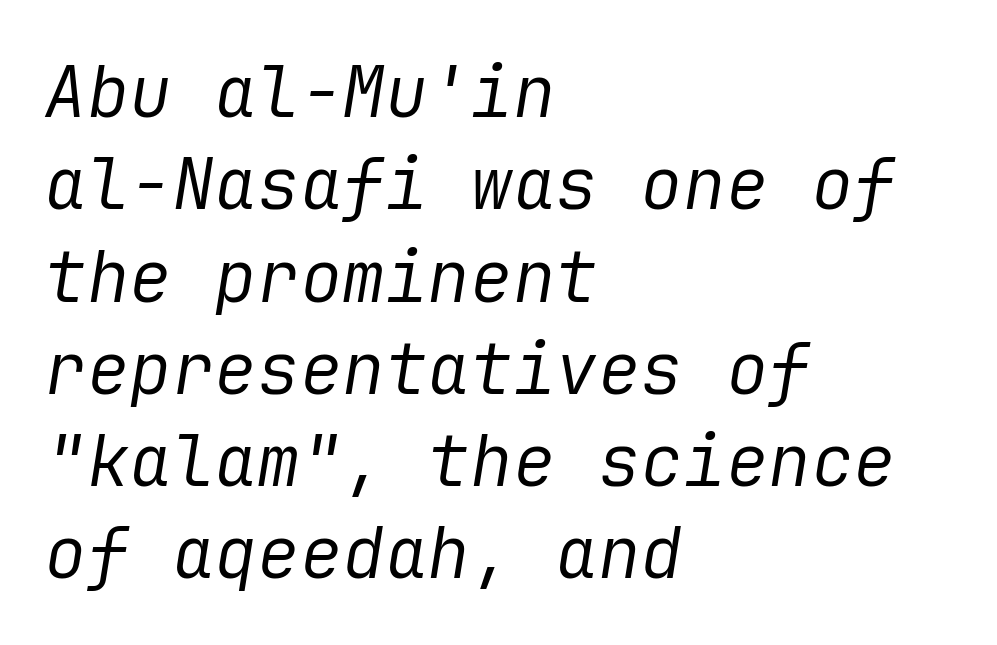
The image shows 71 px regular-weight type, italic (leaning right); set left-aligned, normal line spacing (1.3x), normal letter spacing, not underlined; low stroke contrast and a medium x-height.
